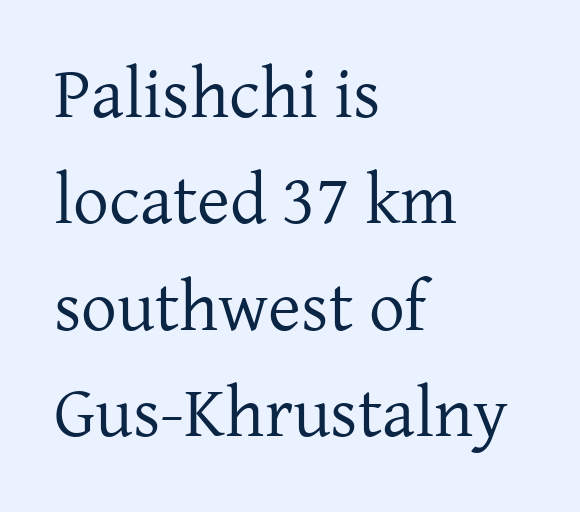
The text was rendered using a seriffed face with decorative stroke endings. Nobody touched the tracking dial on this one. If you measured baseline to baseline, you'd find a middling distance. A typesetter would call this proportional, since set widths differ per character. Short and long lines alike share a common starting point at left.
